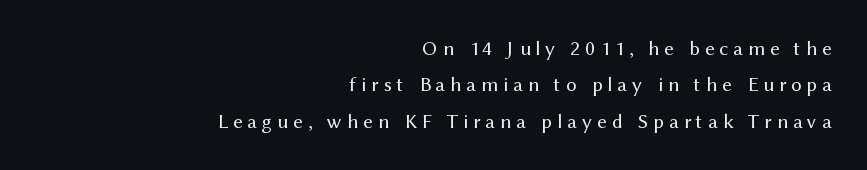
{"italic": "no", "bold": "no", "underline": "no", "align": "right", "line_spacing_ratio": 1.73, "letter_spacing": "wide", "letter_spacing_em": 0.23, "glyph_px": 21}
